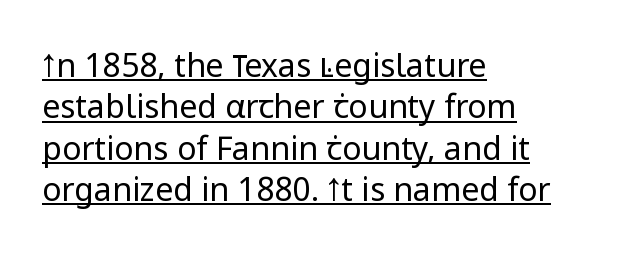
The image shows 32 px regular-weight sans-serif type, upright; set left-aligned, normal line spacing (1.29x), normal letter spacing, underlined; low stroke contrast and a medium x-height.
